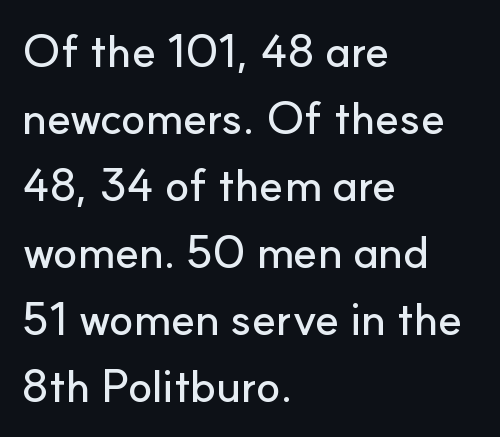
Q: Is the text italic (slanted)? A: No, it is upright.
Q: Is the typeface a serif or a sans-serif typeface? A: Sans-serif.
Q: Is the text underlined? A: No.
Q: How is the paragraph aligned? A: Left-aligned.
Q: Is the spacing between letters normal or unusually wide? A: Normal.
Q: Is the spacing between lines tight, normal or loose? A: Normal.
Q: Width (condensed, normal, or wide)? A: Normal.
Q: Stroke contrast? A: Low.
Q: x-height? A: Small.
Q: Monospaced? A: No.
